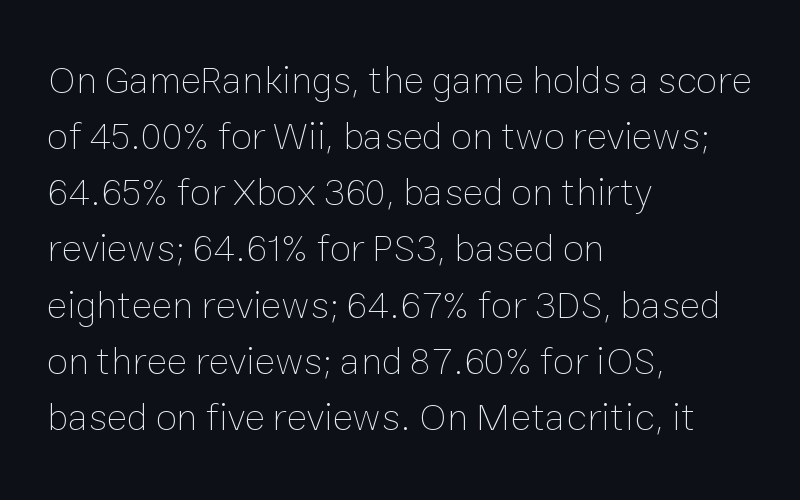
Q: Is the text bold? A: No.
Q: Is the text italic (slanted)? A: No, it is upright.
Q: Is the text underlined? A: No.
Q: How is the paragraph aligned? A: Left-aligned.
Q: Is the spacing between letters normal or unusually wide? A: Normal.
Q: Is the spacing between lines tight, normal or loose? A: Normal.
Q: Width (condensed, normal, or wide)? A: Normal.
Q: Stroke contrast? A: Low.
Q: x-height? A: Medium.
Q: Monospaced? A: No.
